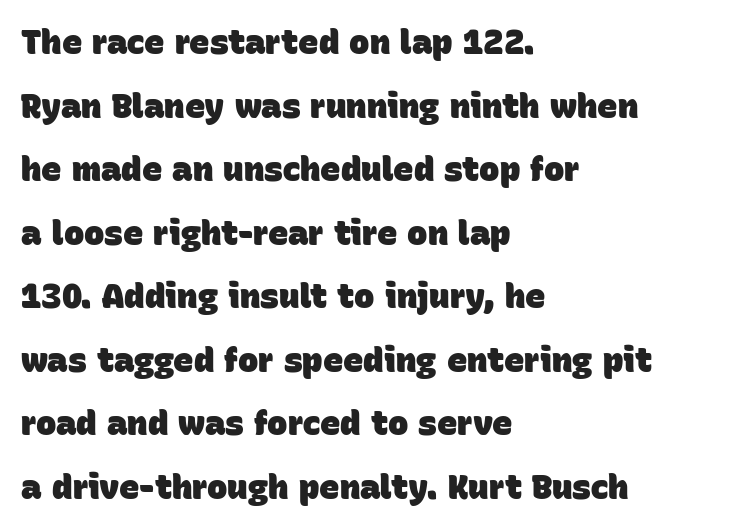
The image shows 34 px heavy sans-serif type; set left-aligned, line spacing 1.87x, normal letter spacing, not underlined; low stroke contrast and a large x-height.
